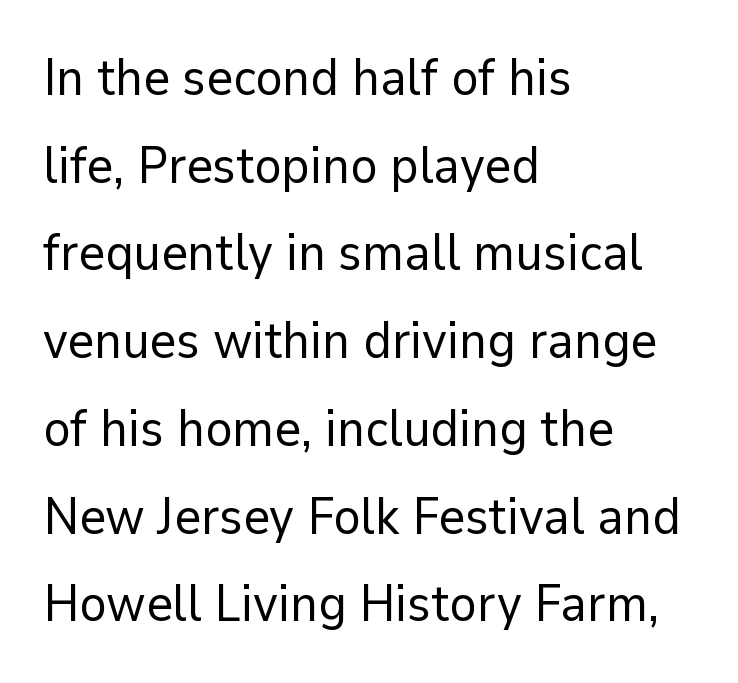
Q: Is the text bold? A: No.
Q: Is the text italic (slanted)? A: No, it is upright.
Q: Is the typeface a serif or a sans-serif typeface? A: Sans-serif.
Q: Is the text underlined? A: No.
Q: How is the paragraph aligned? A: Left-aligned.
Q: Is the spacing between letters normal or unusually wide? A: Normal.
Q: Width (condensed, normal, or wide)? A: Normal.
Q: Stroke contrast? A: Low.
Q: x-height? A: Medium.
Q: Monospaced? A: No.
